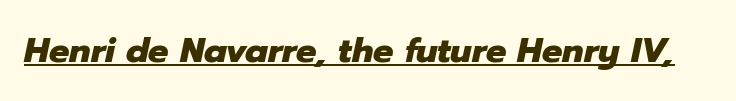
Q: Is the text bold? A: Yes.
Q: Is the text italic (slanted)? A: Yes, it leans right by about 12 degrees.
Q: Is the text underlined? A: Yes.
Q: Is the spacing between letters normal or unusually wide? A: Normal.
Q: Width (condensed, normal, or wide)? A: Normal.
Q: Stroke contrast? A: Low.
Q: x-height? A: Medium.
Q: Monospaced? A: No.
